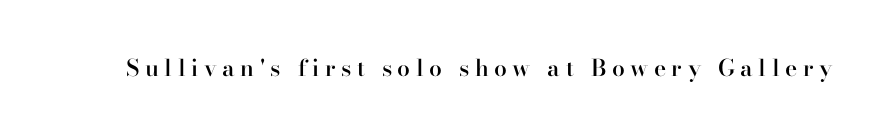
The image shows 23 px text type, upright; set unusually wide letter spacing (+0.24 em), not underlined.
